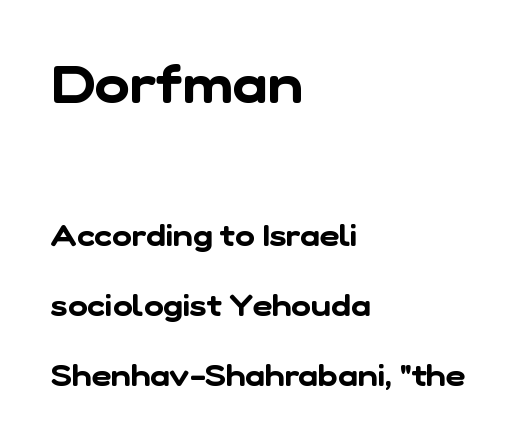
The image shows 53 px sans-serif type; set left-aligned, loose line spacing (2.32x), normal letter spacing, not underlined; the first (top) block is 1.77x larger; low stroke contrast and a medium x-height.
